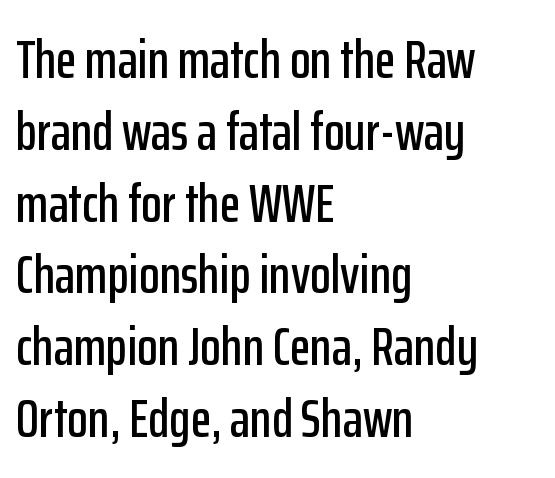
Default kerning and tracking; the words read as compact shapes. The string is rendered with underlining switched off. Each line starts at the same left margin while the right side varies. Honestly, the row spacing looks completely unremarkable. Posture: straight, roman, zero tilt.
